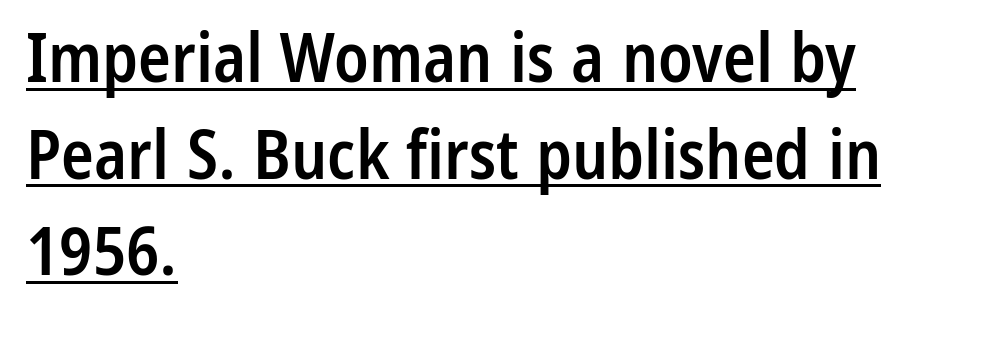
{"serif": "no", "italic": "no", "bold": "semi", "weight": "semibold", "width": "condensed", "stroke_contrast": "low", "x_height": "medium", "monospaced": "no", "underline": "yes", "align": "left", "line_spacing": "normal", "line_spacing_ratio": 1.42, "letter_spacing": "normal", "letter_spacing_em": 0.0, "glyph_px": 68}
